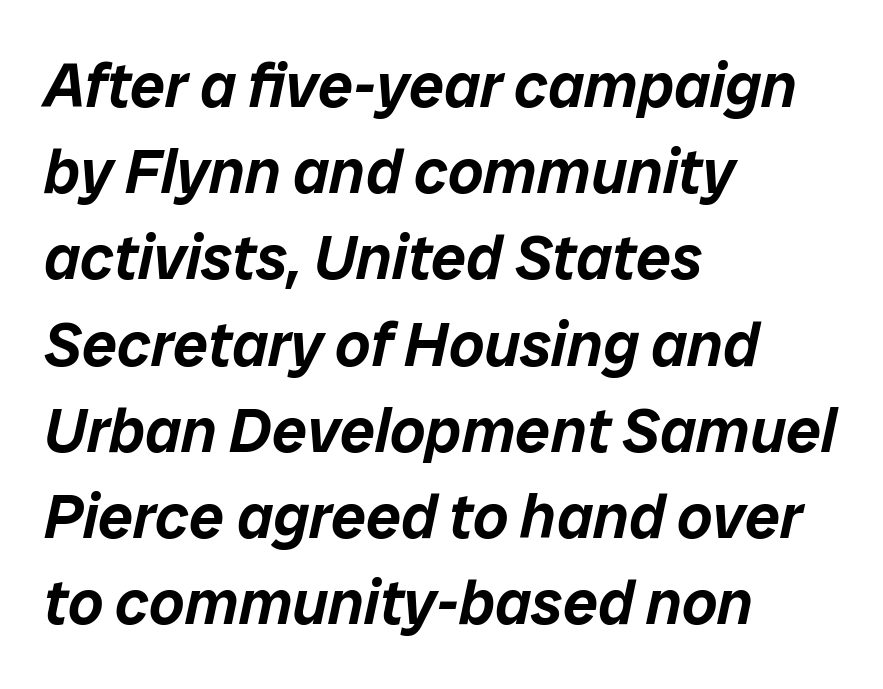
Think of a printed novel: that variable character pitch is what you see here. Emphasis-style slanted type is in use. Between one letter and the next there's only the usual sliver of space. Regarding leading, the lines here are spaced in the standard way. The glyphs are unaccompanied by any horizontal stroke below them.
